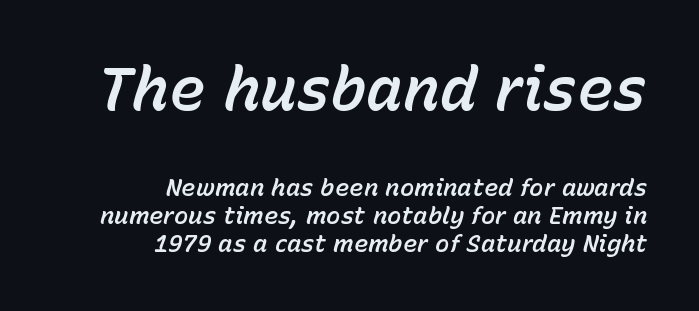
The lettering tilts uniformly, giving the passage an italic look. Has an underline been added? It has not. The letterforms sit shoulder to shoulder at normal distance. This sample has the flowing, uneven cadence of proportional lettering. Line endings align vertically; line beginnings do not.
